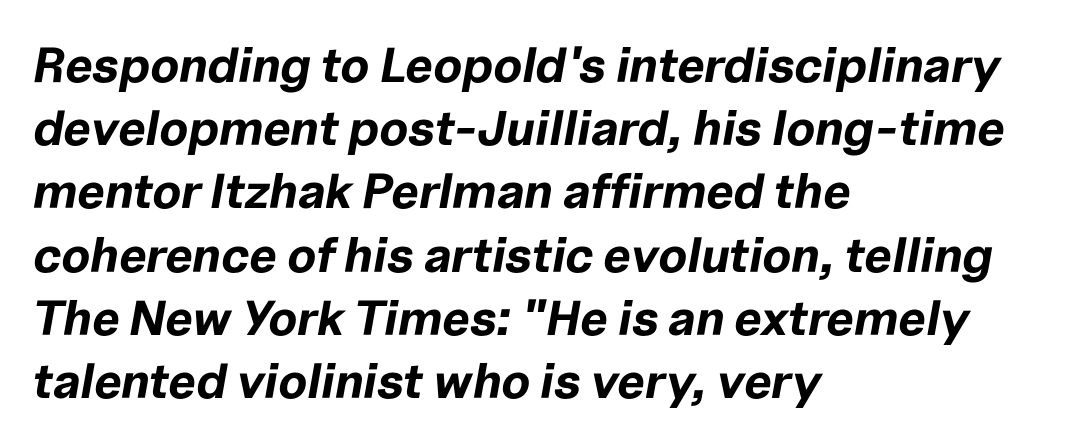
There is no visible air inserted between adjacent glyphs. The space directly below the letters is spotless. The letters are bold, with thick, heavy strokes. Style check: oblique. Note the varied advance widths — an 'i' is clearly narrower than an 'm'.
